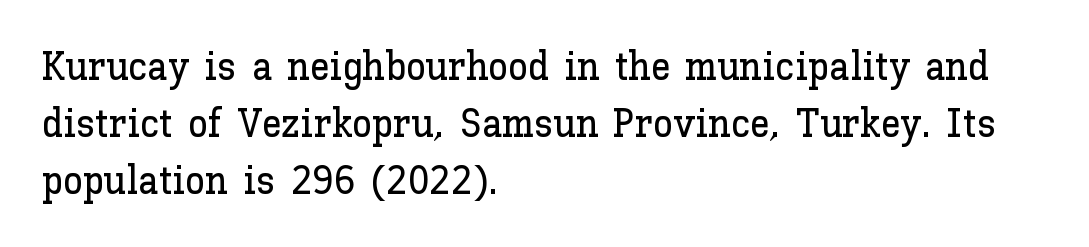
A classic flush-left, rag-right setting is used for this passage. Designer's note — italics off, roman on. A bare baseline throughout the passage. Leading matches the norm, producing a regular column. Inter-character spacing is left at the font's built-in metrics. A typesetter would call this proportional, since set widths differ per character.
